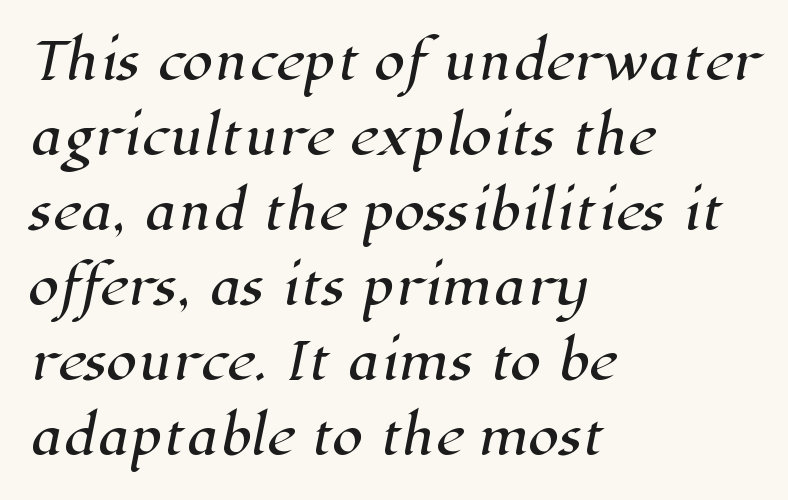
The image shows 50 px serif type; set left-aligned, normal line spacing (1.5x), normal letter spacing, not underlined; high stroke contrast and a medium x-height.
